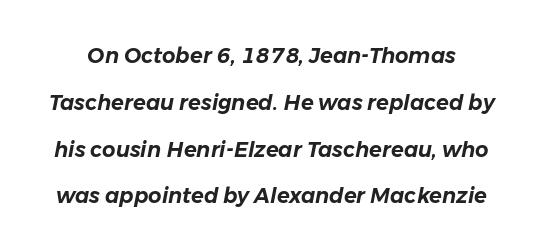
A typesetter would call this leading open, well beyond the default. Caption: standard tracking, unaltered. Nobody drew a line under any word here. You can tell it's italic because the verticals aren't actually vertical.
